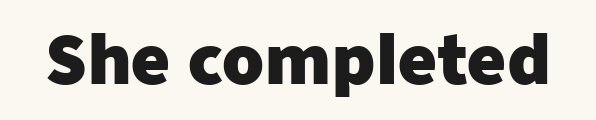
{"serif": "no", "italic": "no", "bold": "yes", "weight": "heavy", "width": "normal", "stroke_contrast": "low", "x_height": "medium", "monospaced": "no", "underline": "no", "letter_spacing": "normal", "letter_spacing_em": 0.0, "glyph_px": 67}
